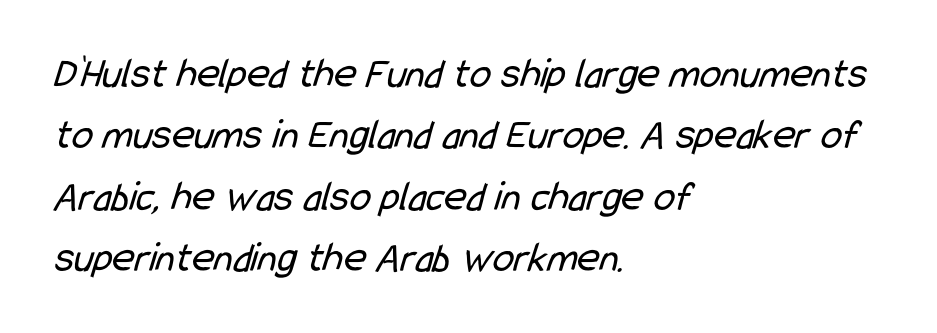
Q: Is the text bold? A: No.
Q: Is the typeface a serif or a sans-serif typeface? A: Sans-serif.
Q: Is the text underlined? A: No.
Q: How is the paragraph aligned? A: Left-aligned.
Q: Is the spacing between letters normal or unusually wide? A: Normal.
Q: Is the spacing between lines tight, normal or loose? A: Normal.
Q: Width (condensed, normal, or wide)? A: Condensed.
Q: Stroke contrast? A: Low.
Q: x-height? A: Medium.
Q: Monospaced? A: No.
